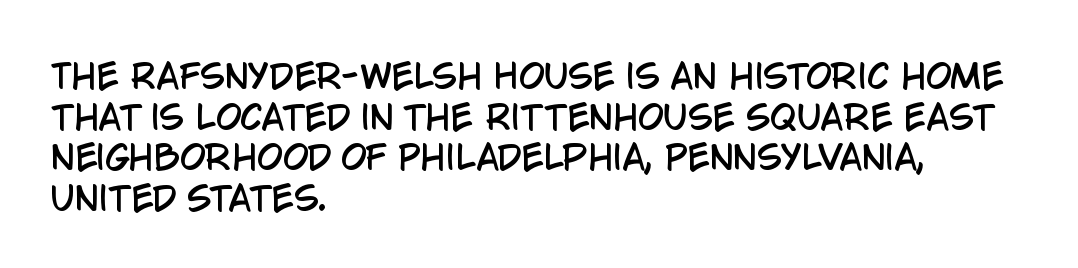
The image shows 33 px condensed sans-serif type, upright; set left-aligned, line spacing 1.23x, normal letter spacing, not underlined; low stroke contrast and a large x-height.
